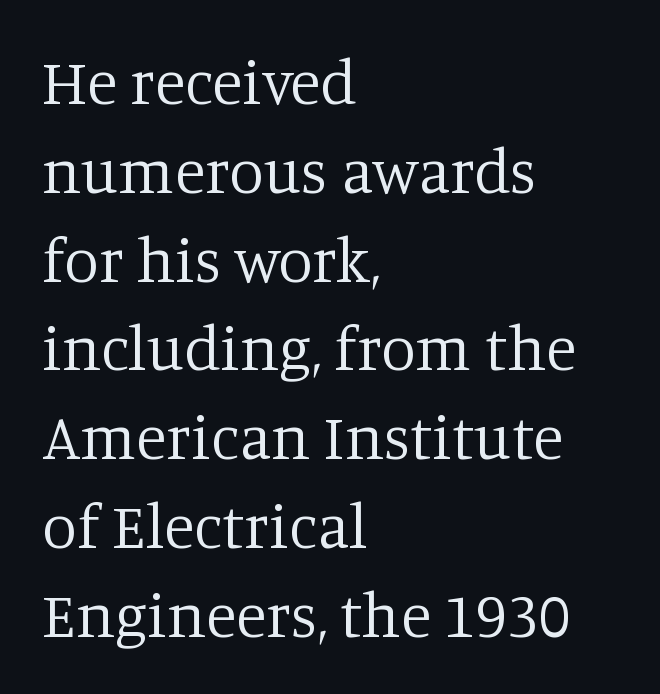
Q: Is the text bold? A: No.
Q: Is the text italic (slanted)? A: No, it is upright.
Q: Is the typeface a serif or a sans-serif typeface? A: Serif.
Q: Is the text underlined? A: No.
Q: How is the paragraph aligned? A: Left-aligned.
Q: Is the spacing between letters normal or unusually wide? A: Normal.
Q: Is the spacing between lines tight, normal or loose? A: Normal.
Q: Width (condensed, normal, or wide)? A: Normal.
Q: Stroke contrast? A: Low.
Q: x-height? A: Large.
Q: Monospaced? A: No.
